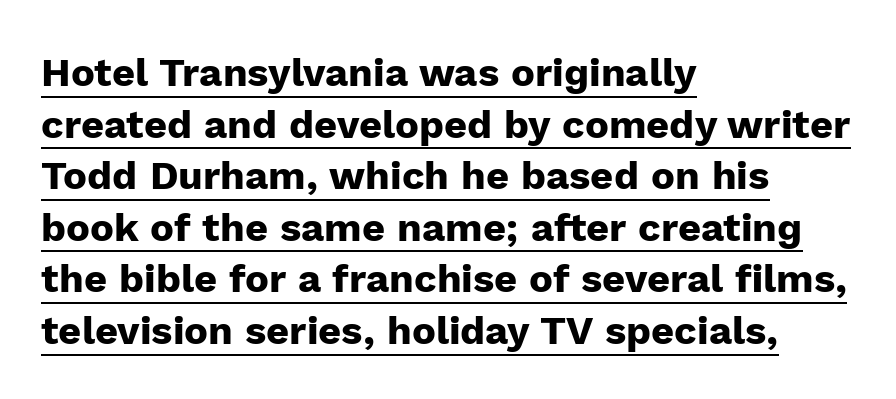
{"serif": "no", "italic": "no", "bold": "yes", "weight": "heavy", "width": "normal", "stroke_contrast": "low", "x_height": "medium", "monospaced": "no", "underline": "yes", "align": "left", "line_spacing": "normal", "line_spacing_ratio": 1.29, "letter_spacing": "normal", "letter_spacing_em": 0.0, "glyph_px": 40}
